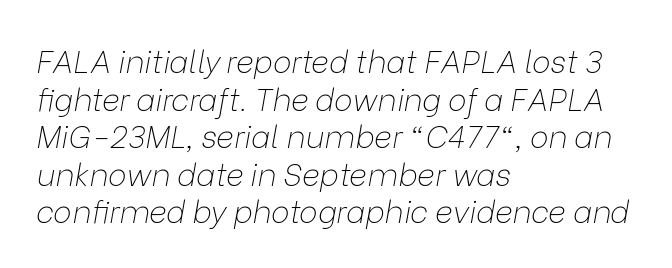
{"italic": "yes", "lean": "right", "slant_degrees": 9, "bold": "no", "weight": "thin", "width": "normal", "stroke_contrast": "low", "x_height": "medium", "monospaced": "no", "underline": "no", "align": "left", "line_spacing_ratio": 1.21, "letter_spacing": "normal", "letter_spacing_em": 0.0, "glyph_px": 31}
